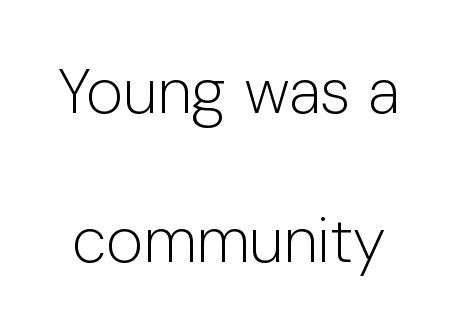
{"serif": "no", "italic": "no", "bold": "no", "weight": "light", "width": "normal", "stroke_contrast": "low", "x_height": "medium", "monospaced": "no", "underline": "no", "line_spacing": "loose", "line_spacing_ratio": 2.36, "letter_spacing": "normal", "letter_spacing_em": 0.0, "glyph_px": 63}
